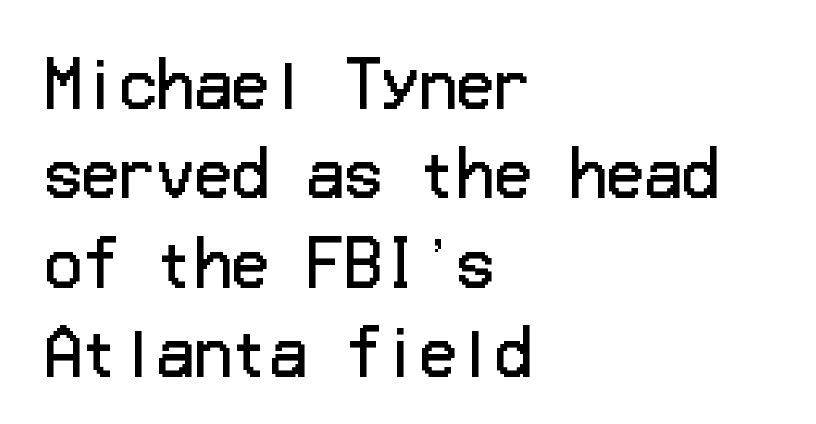
{"serif": "no", "italic": "no", "bold": "no", "weight": "regular", "width": "normal", "stroke_contrast": "low", "x_height": "medium", "underline": "no", "align": "left", "line_spacing": "normal", "line_spacing_ratio": 1.44, "letter_spacing": "normal", "letter_spacing_em": 0.0, "glyph_px": 62}
